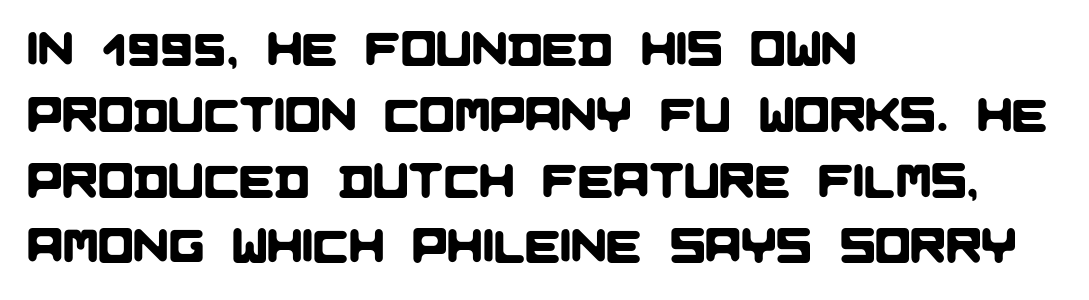
{"serif": "no", "width": "normal", "stroke_contrast": "low", "x_height": "large", "monospaced": "no", "underline": "no", "align": "left", "line_spacing": "normal", "line_spacing_ratio": 1.4, "letter_spacing": "normal", "letter_spacing_em": 0.0, "glyph_px": 47}
